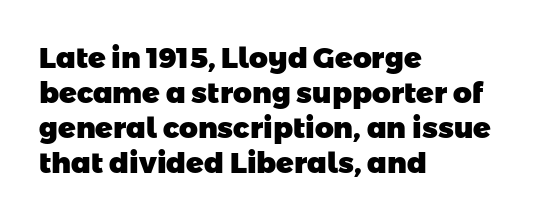
Thick stems and heavy bowls — unmistakably bold. Descenders hang freely into open space. Letter spacing: default. The rendering uses natural spacing where letterforms have individual widths. One-word summary of the alignment: left.
